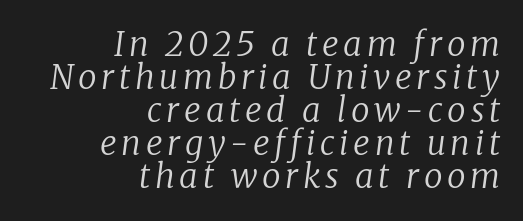
{"serif": "yes", "italic": "yes", "lean": "right", "slant_degrees": 8, "bold": "no", "weight": "regular", "width": "normal", "stroke_contrast": "low", "x_height": "medium", "monospaced": "no", "underline": "no", "align": "right", "line_spacing": "tight", "line_spacing_ratio": 1.0, "glyph_px": 33}
